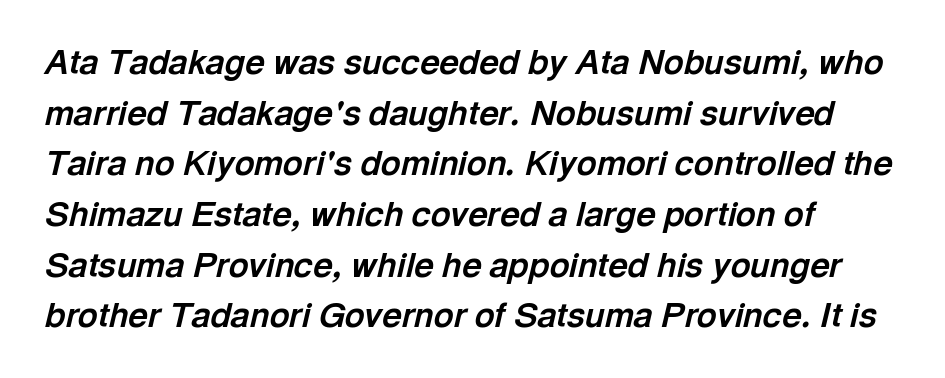
{"italic": "yes", "lean": "right", "slant_degrees": 13, "bold": "yes", "weight": "bold", "width": "normal", "x_height": "medium", "monospaced": "no", "underline": "no", "align": "left", "line_spacing": "normal", "line_spacing_ratio": 1.49, "letter_spacing": "normal", "letter_spacing_em": 0.0, "glyph_px": 34}
